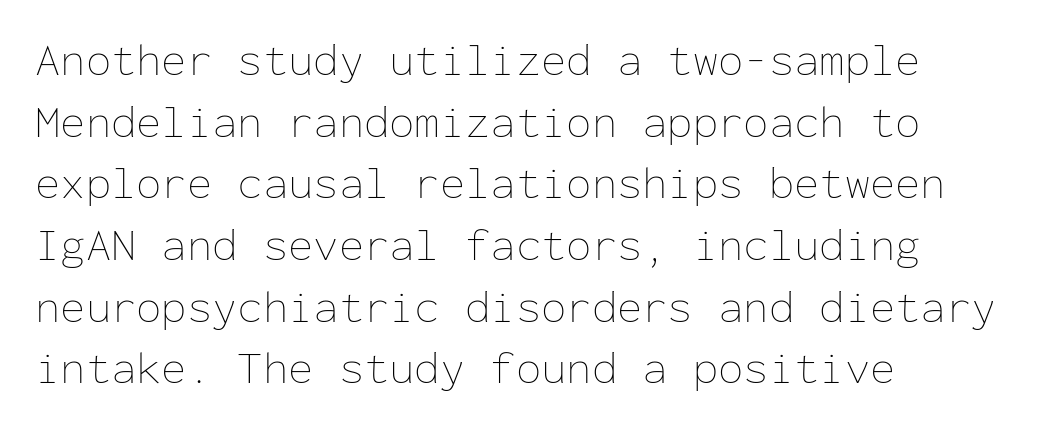
The image shows 46 px thin type, upright, monospaced; set left-aligned, normal line spacing (1.34x), normal letter spacing, not underlined; low stroke contrast and a medium x-height.
